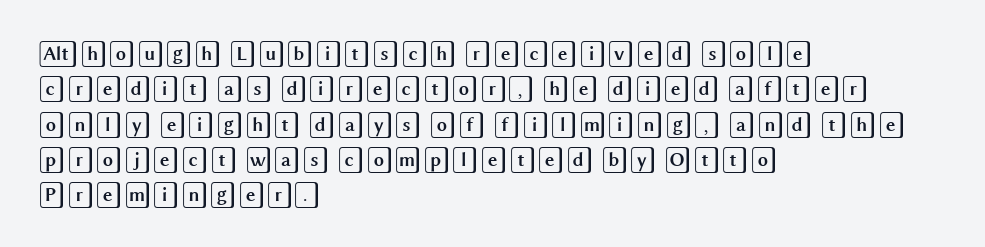
Q: Is the text italic (slanted)? A: No, it is upright.
Q: Is the text underlined? A: No.
Q: How is the paragraph aligned? A: Left-aligned.
Q: Is the spacing between letters normal or unusually wide? A: Normal.
Q: Is the spacing between lines tight, normal or loose? A: Normal.
